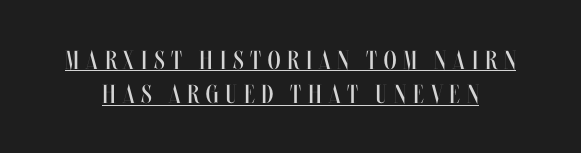
Q: Is the text bold? A: No.
Q: Is the text italic (slanted)? A: No, it is upright.
Q: Is the text underlined? A: Yes.
Q: Is the spacing between letters normal or unusually wide? A: Unusually wide.
Q: Is the spacing between lines tight, normal or loose? A: Normal.
